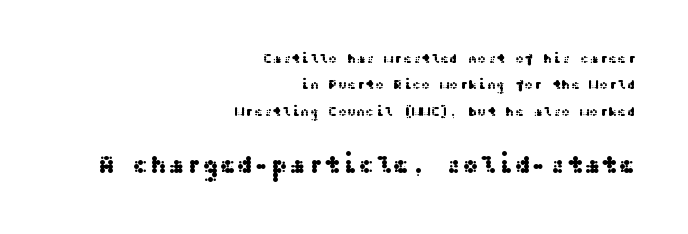
{"italic": "no", "underline": "no", "align": "right", "line_spacing_ratio": 1.89, "letter_spacing": "normal", "letter_spacing_em": 0.0, "larger_block": "second", "size_ratio": 1.86, "glyph_px": 26}
